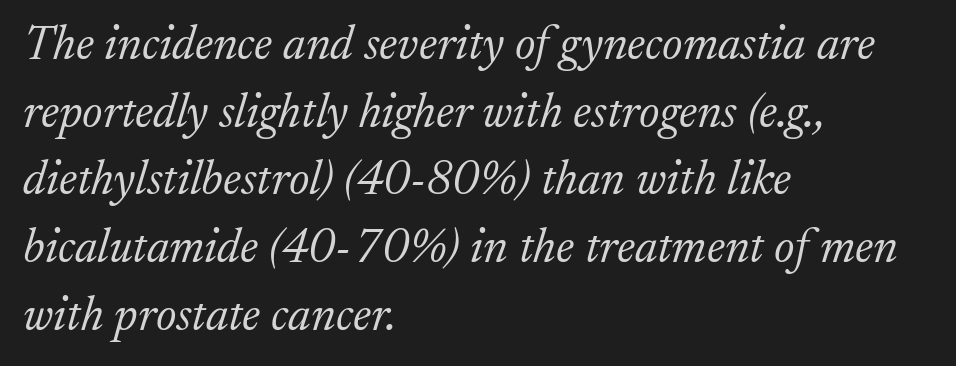
{"serif": "yes", "italic": "yes", "lean": "right", "slant_degrees": 17, "bold": "no", "weight": "light", "width": "normal", "stroke_contrast": "low", "x_height": "medium", "monospaced": "no", "underline": "no", "align": "left", "line_spacing": "normal", "line_spacing_ratio": 1.41, "letter_spacing": "normal", "letter_spacing_em": 0.0, "glyph_px": 48}
